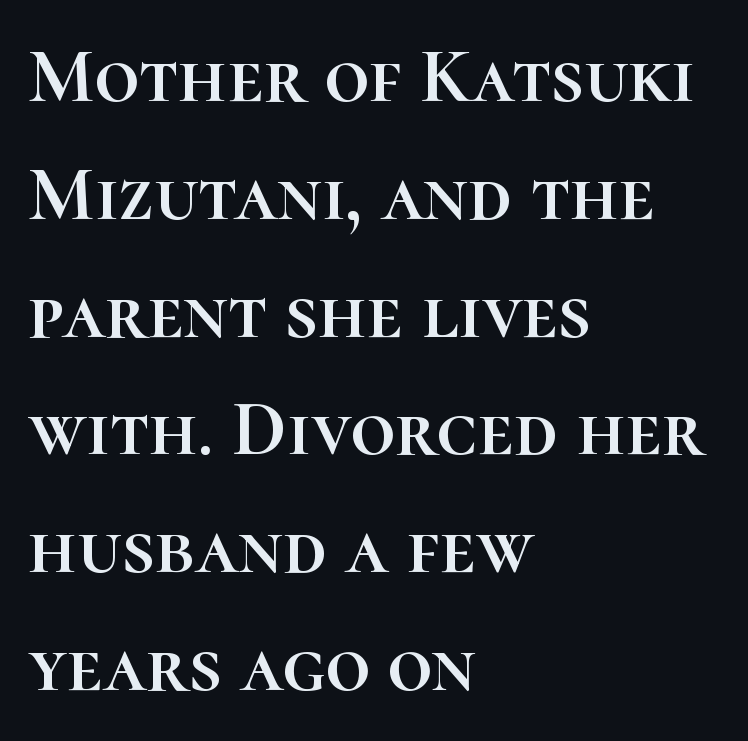
{"italic": "no", "width": "normal", "stroke_contrast": "high", "x_height": "medium", "monospaced": "no", "underline": "no", "align": "left", "line_spacing": "normal", "line_spacing_ratio": 1.51, "letter_spacing": "normal", "letter_spacing_em": 0.0, "glyph_px": 78}
